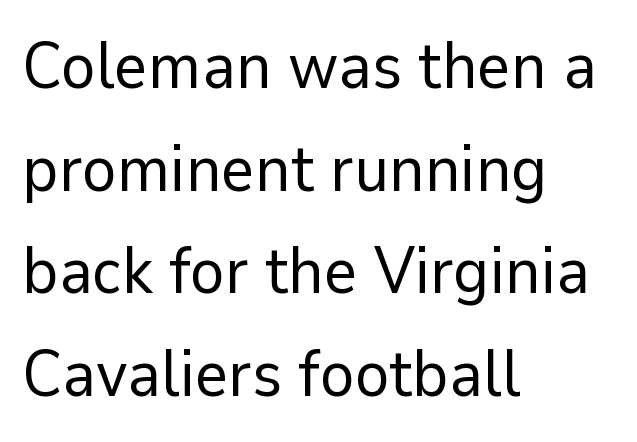
{"serif": "no", "italic": "no", "bold": "no", "weight": "regular", "width": "normal", "stroke_contrast": "low", "x_height": "medium", "monospaced": "no", "underline": "no", "align": "left", "line_spacing": "normal", "line_spacing_ratio": 1.58, "letter_spacing": "normal", "letter_spacing_em": 0.0, "glyph_px": 65}
